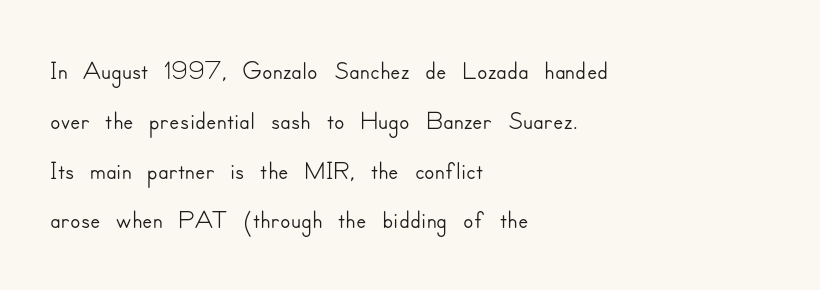
The letters stand straight up with perfectly vertical stems. Compared with typical body copy, the letter spacing here is the same. The rag falls on the right side of this text block. Glance below the letters and you will spot only blank space. Note the varied advance widths — an 'i' is clearly narrower than an 'm'.
